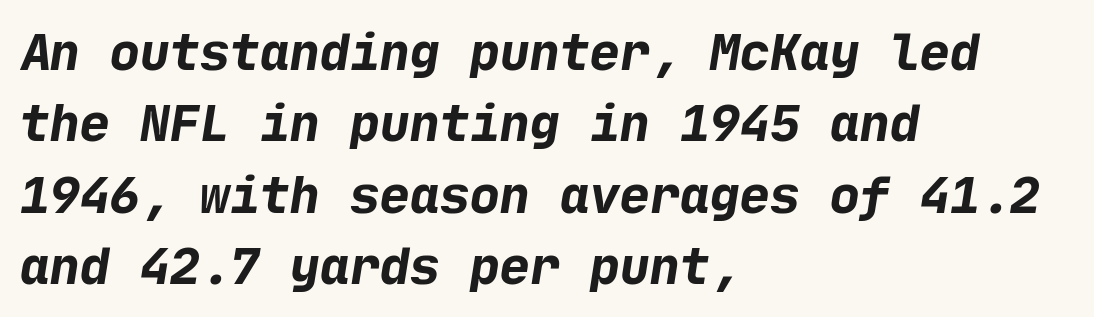
The image shows 50 px bold sans-serif type; set left-aligned, normal line spacing (1.43x), normal letter spacing, not underlined; low stroke contrast and a medium x-height.
